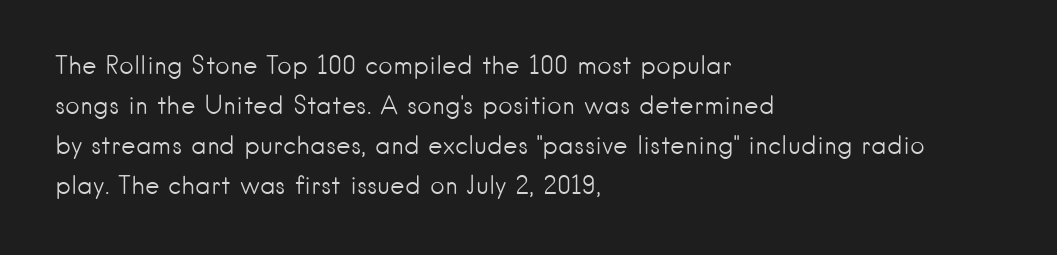
The image shows 25 px text type, upright; set left-aligned, normal line spacing (1.6x), normal letter spacing, not underlined.
